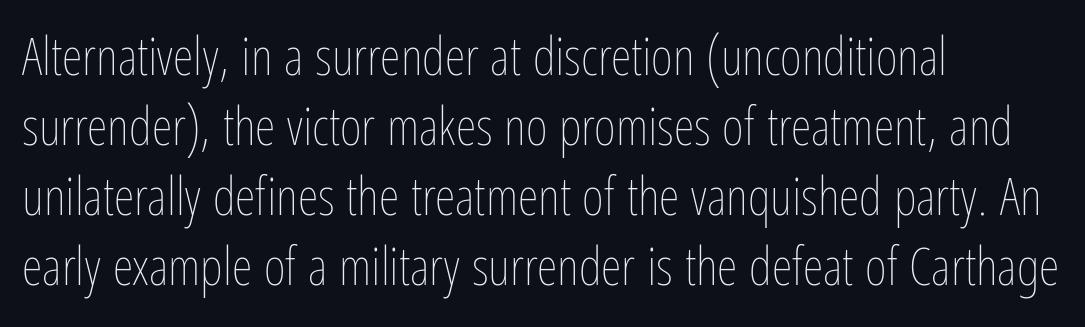
Q: Is the text bold? A: No.
Q: Is the text italic (slanted)? A: No, it is upright.
Q: Is the text underlined? A: No.
Q: How is the paragraph aligned? A: Left-aligned.
Q: Is the spacing between letters normal or unusually wide? A: Normal.
Q: Is the spacing between lines tight, normal or loose? A: Normal.
Q: Width (condensed, normal, or wide)? A: Condensed.
Q: Stroke contrast? A: Low.
Q: x-height? A: Medium.
Q: Monospaced? A: No.
